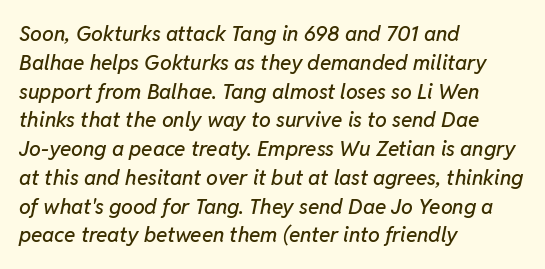
The image shows 21 px text type, italic (leaning right); set left-aligned, normal line spacing (1.37x), normal letter spacing, not underlined.
